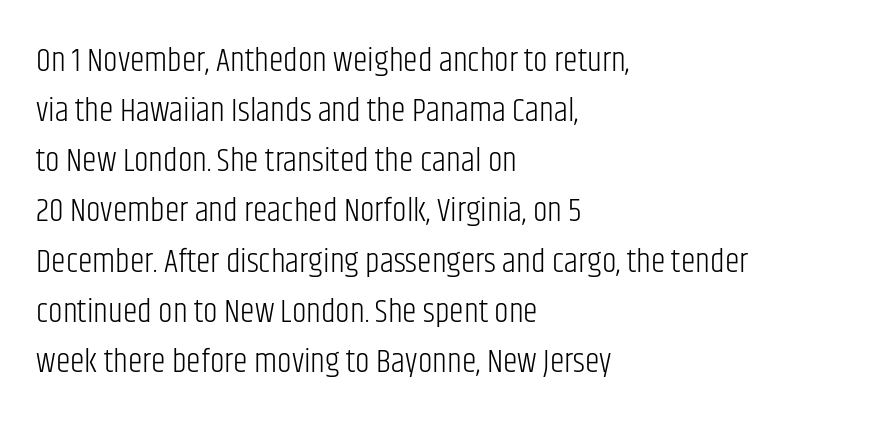
The image shows 33 px light, condensed sans-serif type, upright; set left-aligned, normal line spacing (1.52x), normal letter spacing, not underlined; low stroke contrast and a large x-height.
